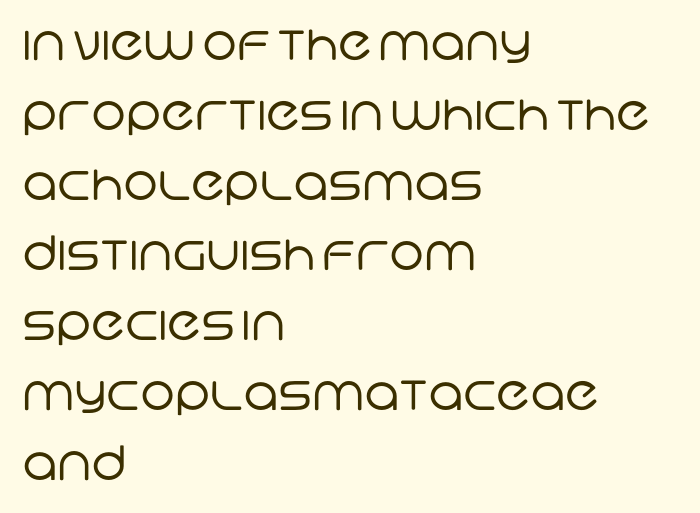
This is not heavy type; no bold has been used. Is the letter spacing exaggerated? No — it looks like the ordinary default. Character widths vary here, with narrow letters taking less room than wide ones. Students, observe: this is what conventionally led text looks like. Short and long lines alike share a common starting point at left.
